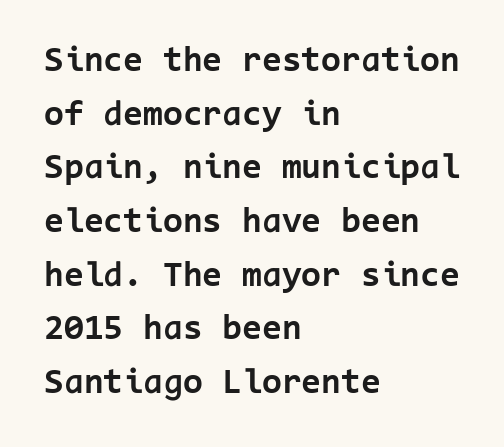
A typesetter would call this monospace, since all characters share one set width. Reading down the block, your eye returns to a fixed left position each line. Heft: maximum for text — a bold. Is the letter spacing exaggerated? No — it looks like the ordinary default. If you drew a line through each stem, it would be perfectly vertical. A sans-serif font was chosen for this passage.
